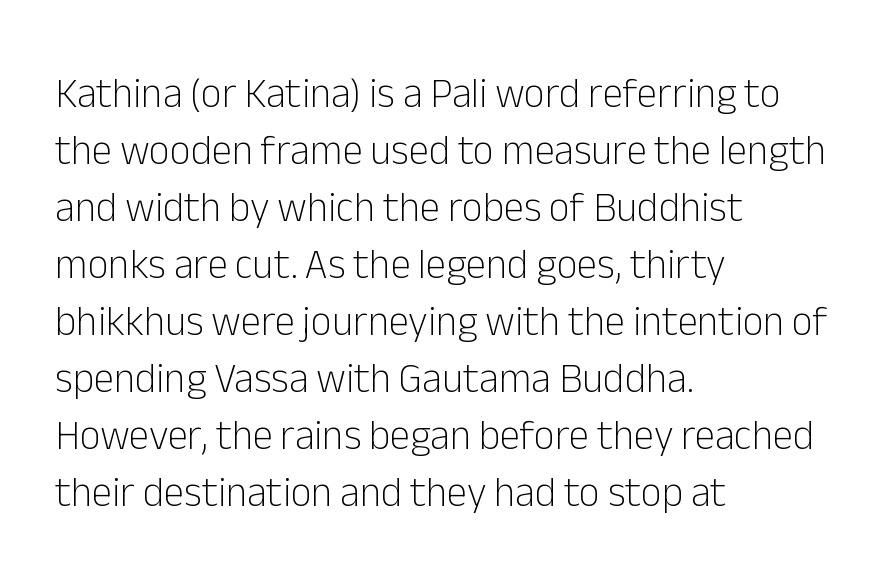
Caption: multi-line text, flush left, ragged right. The rendering shows plain stroke endings on the letterforms — a sans-serif design. Think standard paragraph weight, or any step lighter than that. Regular leading. The rendering keeps characters at their native spacing.
